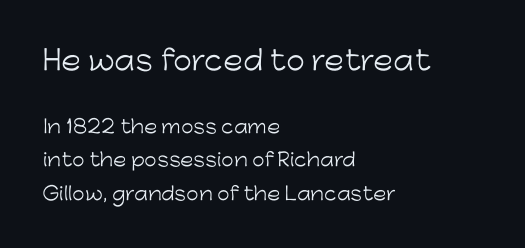
Alignment: flush left. The letters in the upper block stand taller than those in the block below. Ascenders rise straight up at ninety degrees. Think standard paragraph weight, or any step lighter than that. Standard letterfit; no display-style spreading of the glyphs. Descenders are the only things crossing below the line.
